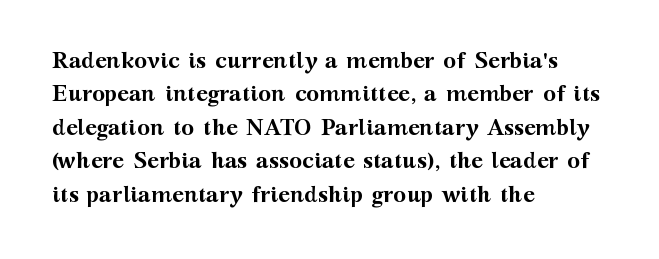
The strip under each line holds only bare page. Between one letter and the next there's only the usual sliver of space. Is there any slant? The stems are plumb. Plenty of ink on the page — the face is bold. Leading matches the norm, producing a regular column.
